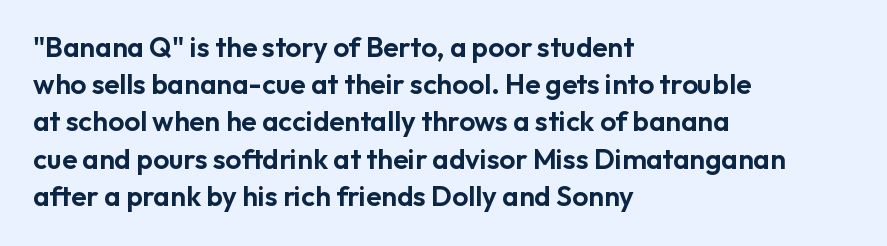
The image shows 28 px sans-serif type, upright; set left-aligned, normal line spacing (1.33x), normal letter spacing, not underlined; low stroke contrast and a medium x-height.
